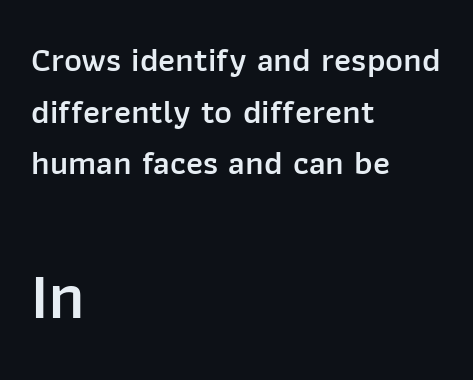
The image shows 67 px semibold sans-serif type, upright; set left-aligned, normal line spacing (1.52x), normal letter spacing, not underlined; the second (bottom) block is 1.97x larger; low stroke contrast and a medium x-height.
